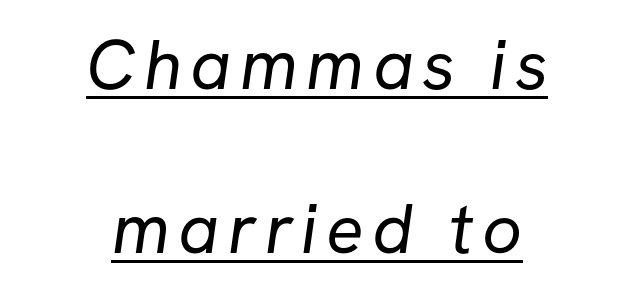
{"serif": "no", "bold": "no", "weight": "regular", "width": "normal", "stroke_contrast": "low", "x_height": "medium", "monospaced": "no", "underline": "yes", "align": "center", "line_spacing": "loose", "line_spacing_ratio": 2.34, "glyph_px": 70}
